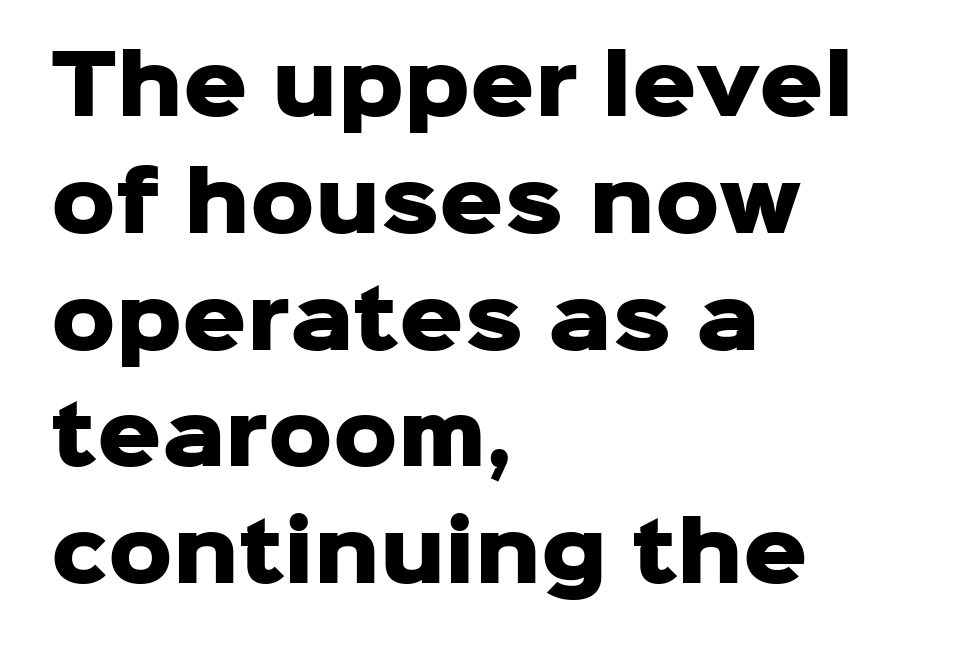
Q: Is the text bold? A: Yes.
Q: Is the text italic (slanted)? A: No, it is upright.
Q: Is the typeface a serif or a sans-serif typeface? A: Sans-serif.
Q: Is the text underlined? A: No.
Q: How is the paragraph aligned? A: Left-aligned.
Q: Is the spacing between letters normal or unusually wide? A: Normal.
Q: Is the spacing between lines tight, normal or loose? A: Normal.
Q: Width (condensed, normal, or wide)? A: Normal.
Q: Stroke contrast? A: Low.
Q: x-height? A: Medium.
Q: Monospaced? A: No.
